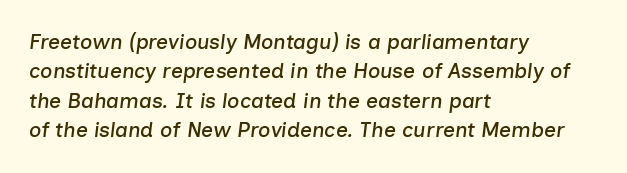
{"italic": "yes", "lean": "right", "slant_degrees": 7, "underline": "no", "align": "left", "line_spacing": "normal", "line_spacing_ratio": 1.4, "letter_spacing": "normal", "letter_spacing_em": 0.0, "glyph_px": 21}
